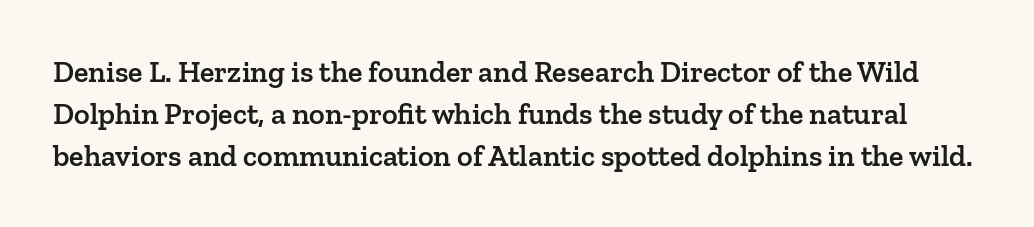
{"serif": "yes", "italic": "no", "bold": "semi", "weight": "semibold", "width": "normal", "stroke_contrast": "low", "x_height": "medium", "monospaced": "no", "underline": "no", "line_spacing": "normal", "line_spacing_ratio": 1.4, "letter_spacing": "normal", "letter_spacing_em": 0.0, "glyph_px": 30}
